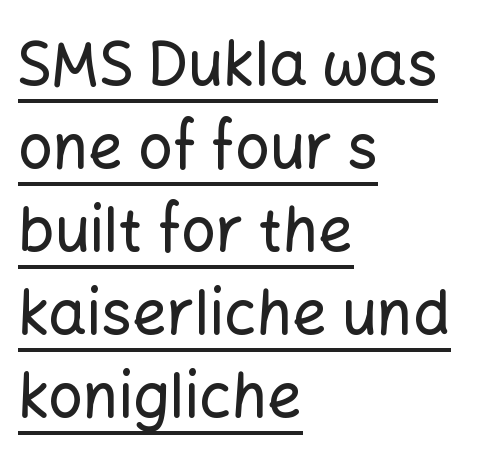
The image shows 61 px sans-serif type, upright; set left-aligned, normal line spacing (1.36x), normal letter spacing, underlined; low stroke contrast and a medium x-height.
